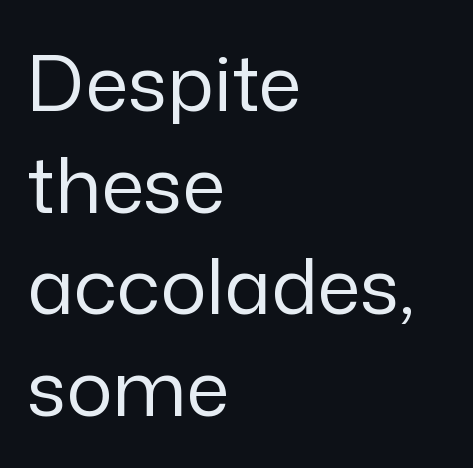
The image shows 77 px regular-weight sans-serif type, upright; set left-aligned, normal line spacing (1.32x), normal letter spacing, not underlined; low stroke contrast and a medium x-height.
